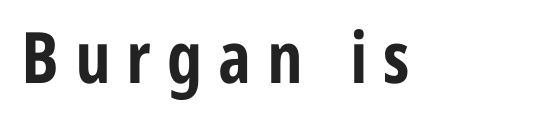
{"serif": "no", "italic": "no", "bold": "yes", "weight": "bold", "width": "condensed", "stroke_contrast": "low", "x_height": "medium", "monospaced": "no", "underline": "no", "letter_spacing": "wide", "letter_spacing_em": 0.22, "glyph_px": 71}
